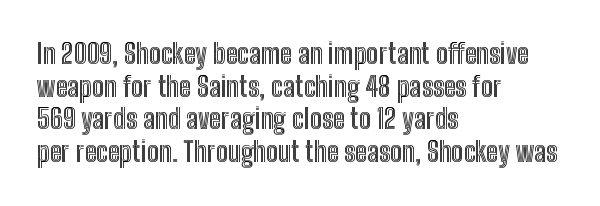
The image shows 27 px text type, upright; set left-aligned, line spacing 1.21x, normal letter spacing, not underlined.
